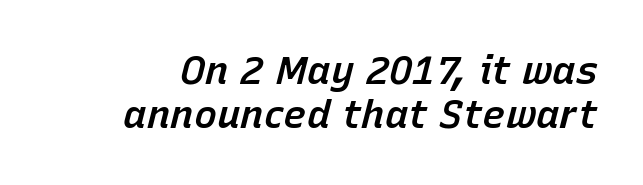
Q: Is the text bold? A: Semi-bold.
Q: Is the text italic (slanted)? A: Yes, it leans right by about 15 degrees.
Q: Is the text underlined? A: No.
Q: Is the spacing between letters normal or unusually wide? A: Normal.
Q: Is the spacing between lines tight, normal or loose? A: Tight.
Q: Width (condensed, normal, or wide)? A: Normal.
Q: Stroke contrast? A: Low.
Q: x-height? A: Medium.
Q: Monospaced? A: No.
